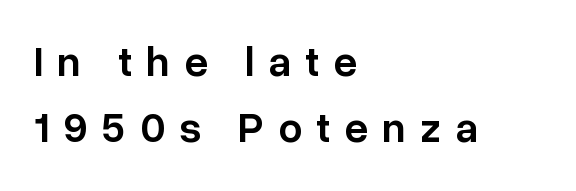
The baseline area is clear. The lettering holds an erect, upright posture throughout. Tracking value appears strongly positive — letters spread wide. The lines are quadded left.
